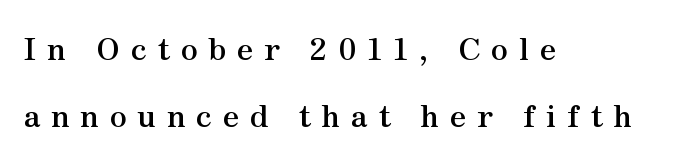
{"serif": "yes", "italic": "no", "bold": "yes", "weight": "semibold", "width": "normal", "stroke_contrast": "medium", "x_height": "small", "monospaced": "no", "underline": "no", "align": "left", "line_spacing": "loose", "line_spacing_ratio": 2.15, "letter_spacing": "wide", "letter_spacing_em": 0.34, "glyph_px": 31}
